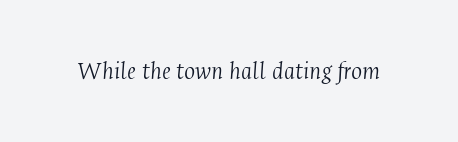
Q: Is the text bold? A: No.
Q: Is the text italic (slanted)? A: Yes, it leans right by about 4 degrees.
Q: Is the text underlined? A: No.
Q: Is the spacing between letters normal or unusually wide? A: Normal.
